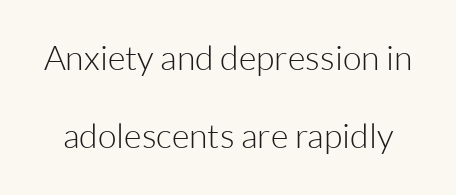
Q: Is the text bold? A: No.
Q: Is the text italic (slanted)? A: No, it is upright.
Q: Is the typeface a serif or a sans-serif typeface? A: Sans-serif.
Q: Is the text underlined? A: No.
Q: Is the spacing between letters normal or unusually wide? A: Normal.
Q: Is the spacing between lines tight, normal or loose? A: Loose.
Q: Width (condensed, normal, or wide)? A: Normal.
Q: Stroke contrast? A: Low.
Q: x-height? A: Medium.
Q: Monospaced? A: No.
